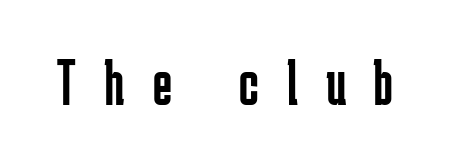
The image shows 65 px regular-weight, condensed sans-serif type, upright; set unusually wide letter spacing (+0.43 em), not underlined; low stroke contrast and a medium x-height.
